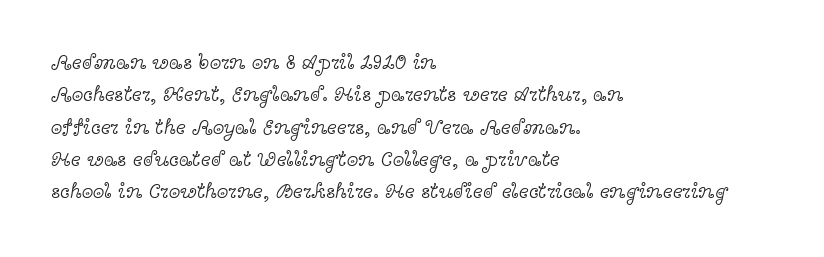
Words float on clear page, feet unadorned. Letters have the restrained weight of plain body copy at most. Horizontal alignment here is leftward, the default for most running prose. Whoever set this chose a conventional vertical rhythm. This sample uses an upright cut, with every glyph sitting square on the baseline.
